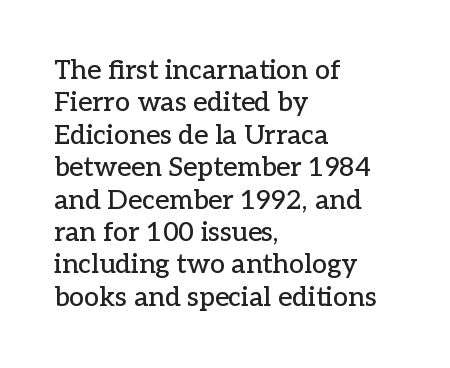
Q: Is the text italic (slanted)? A: No, it is upright.
Q: Is the text underlined? A: No.
Q: How is the paragraph aligned? A: Left-aligned.
Q: Is the spacing between letters normal or unusually wide? A: Normal.
